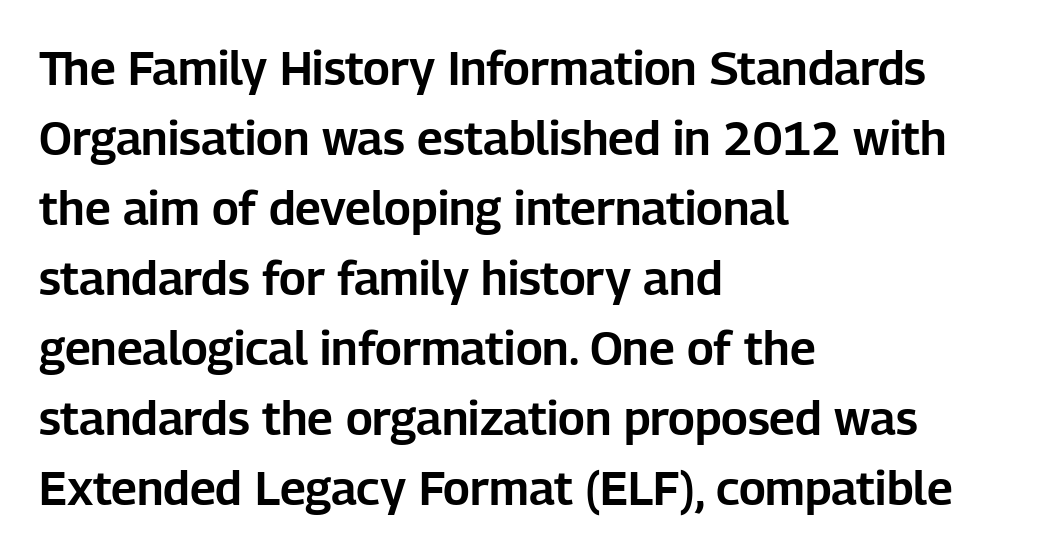
Q: Is the text italic (slanted)? A: No, it is upright.
Q: Is the typeface a serif or a sans-serif typeface? A: Sans-serif.
Q: Is the text underlined? A: No.
Q: How is the paragraph aligned? A: Left-aligned.
Q: Is the spacing between letters normal or unusually wide? A: Normal.
Q: Is the spacing between lines tight, normal or loose? A: Normal.
Q: Width (condensed, normal, or wide)? A: Normal.
Q: Stroke contrast? A: Low.
Q: x-height? A: Medium.
Q: Monospaced? A: No.
